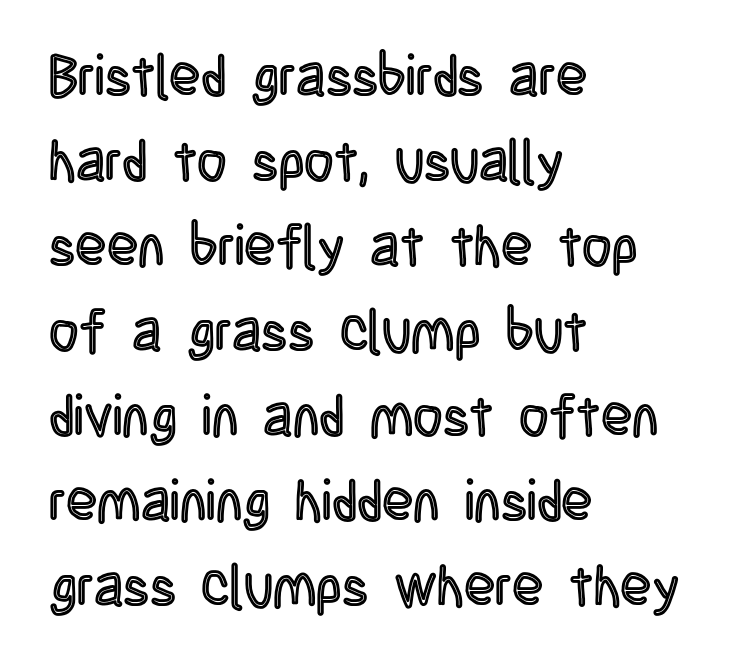
{"italic": "no", "width": "condensed", "x_height": "large", "monospaced": "no", "underline": "no", "align": "left", "line_spacing": "normal", "line_spacing_ratio": 1.49, "letter_spacing": "normal", "letter_spacing_em": 0.0, "glyph_px": 57}
